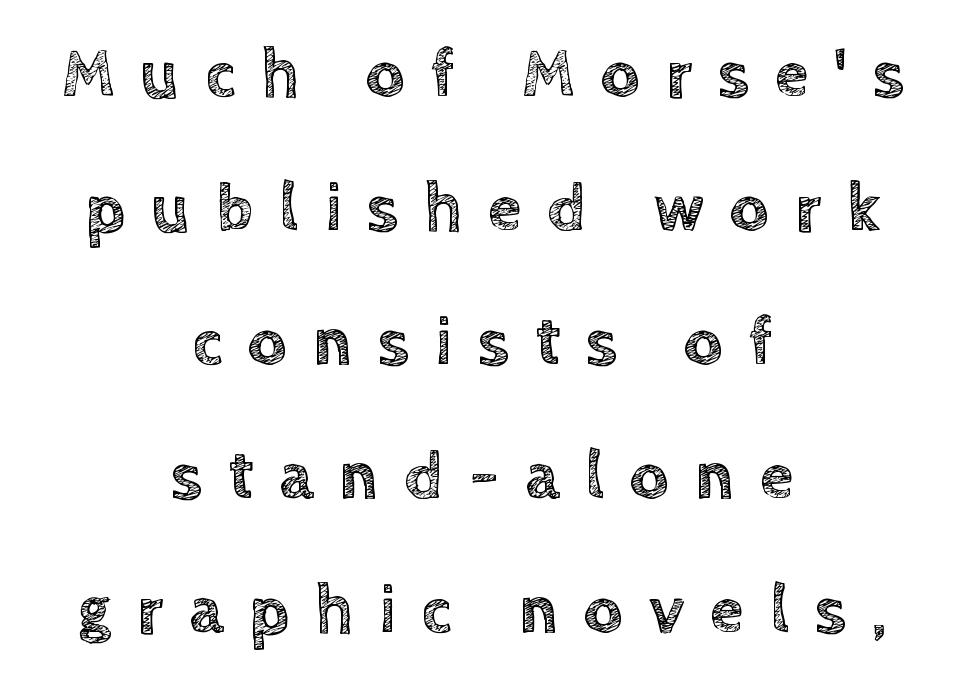
The image shows 68 px text type, upright; set centered, loose line spacing (1.97x), unusually wide letter spacing (+0.38 em), not underlined; a large x-height.
